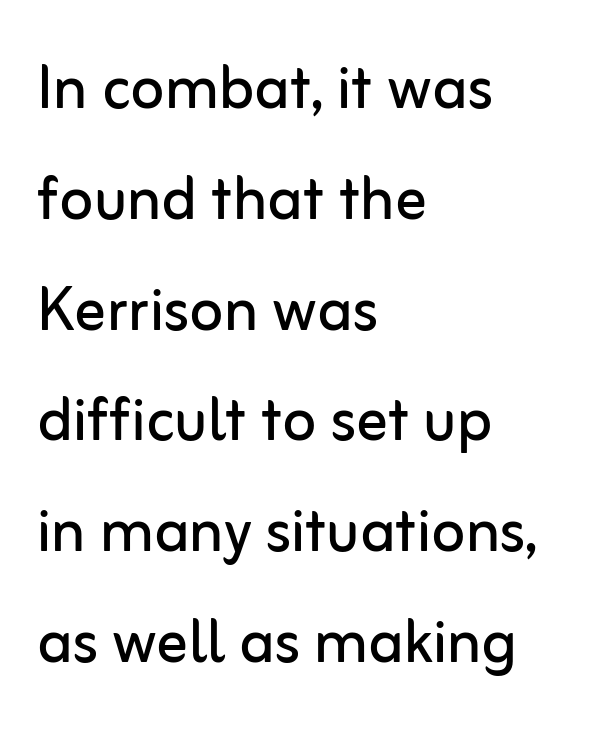
{"serif": "no", "italic": "no", "bold": "no", "weight": "regular", "width": "normal", "stroke_contrast": "low", "x_height": "medium", "monospaced": "no", "underline": "no", "align": "left", "line_spacing": "normal", "line_spacing_ratio": 1.42, "letter_spacing": "normal", "letter_spacing_em": 0.0, "glyph_px": 78}
